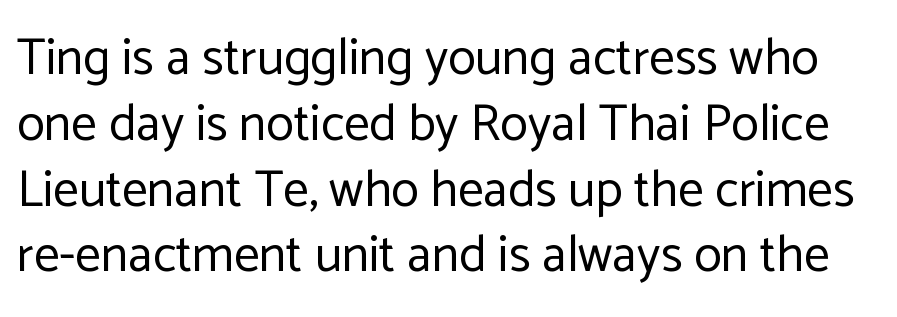
The image shows 51 px regular-weight sans-serif type, upright; set normal line spacing (1.29x), normal letter spacing, not underlined; low stroke contrast and a medium x-height.
